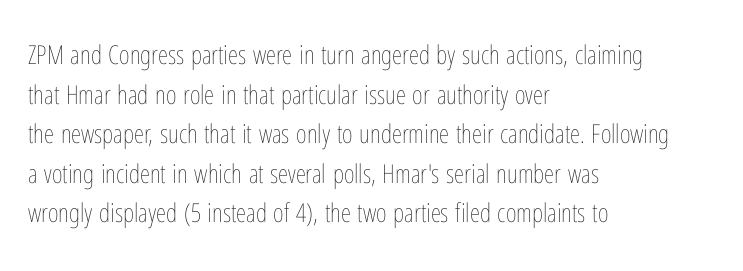
The image shows 26 px text type, upright; set left-aligned, normal line spacing (1.52x), normal letter spacing, not underlined.
